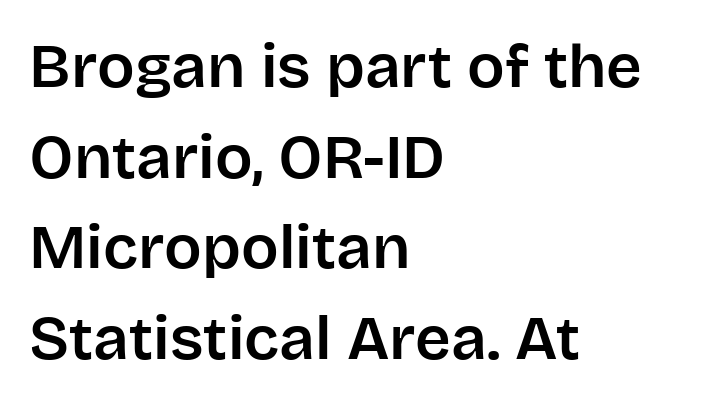
Type style note: lacks serifs. Underlining? Definitely not there. The rendering uses natural spacing where letterforms have individual widths. Italic: no, the glyphs are upright roman.
